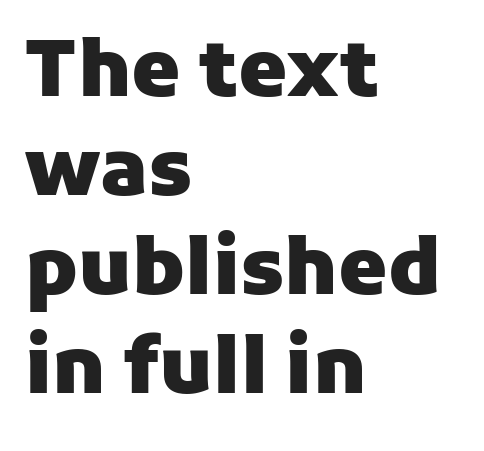
Nothing sits at the stroke ends, so this counts as sans-serif. Proportional: the letters do not fall into vertical columns. The rendering uses a bold face; every stroke is thick and dark. Horizontal bands of white between lines are of average thickness.
